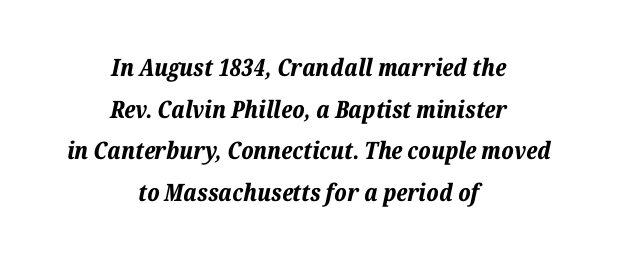
The image shows 24 px bold type, italic (leaning right); set centered, line spacing 1.73x, normal letter spacing, not underlined.
